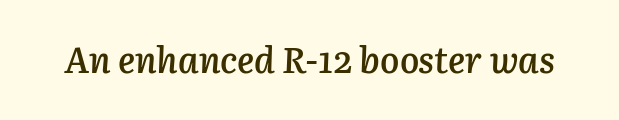
{"italic": "yes", "lean": "right", "slant_degrees": 3, "bold": "semi", "weight": "semibold", "width": "normal", "stroke_contrast": "low", "x_height": "medium", "monospaced": "no", "underline": "no", "letter_spacing": "normal", "letter_spacing_em": 0.0, "glyph_px": 36}
